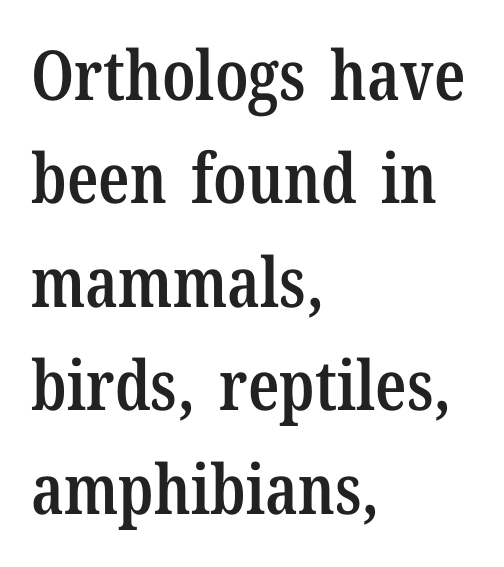
The image shows 69 px semibold, condensed serif type, upright; set left-aligned, normal line spacing (1.5x), normal letter spacing, not underlined; low stroke contrast and a medium x-height.
